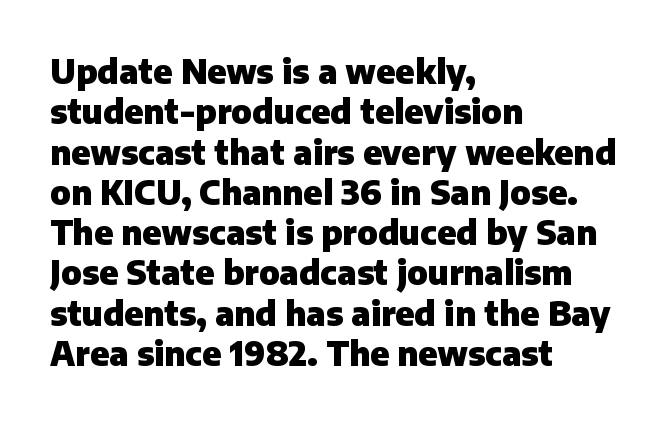
The image shows 33 px heavy sans-serif type, upright; set left-aligned, line spacing 1.22x, normal letter spacing, not underlined; low stroke contrast and a medium x-height.
